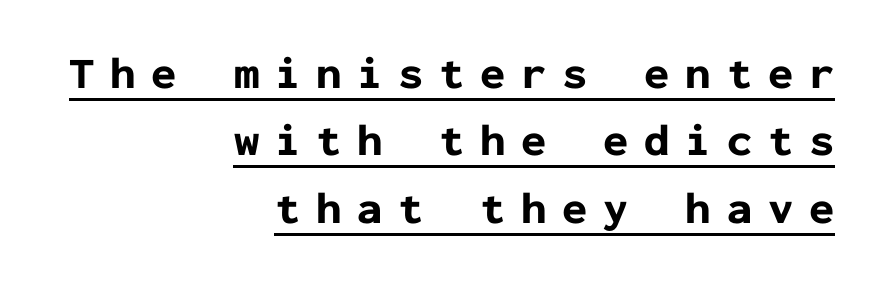
Q: Is the text bold? A: Yes.
Q: Is the text italic (slanted)? A: No, it is upright.
Q: Is the typeface a serif or a sans-serif typeface? A: Sans-serif.
Q: Is the text underlined? A: Yes.
Q: How is the paragraph aligned? A: Right-aligned.
Q: Is the spacing between letters normal or unusually wide? A: Unusually wide.
Q: Is the spacing between lines tight, normal or loose? A: Normal.
Q: Width (condensed, normal, or wide)? A: Normal.
Q: Stroke contrast? A: Low.
Q: x-height? A: Medium.
Q: Monospaced? A: Yes.
